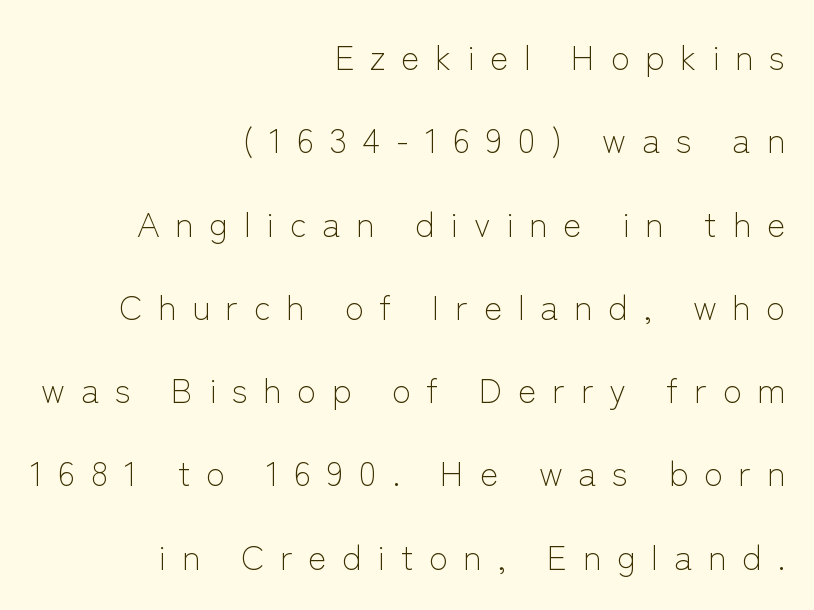
Q: Is the text bold? A: No.
Q: Is the text italic (slanted)? A: No, it is upright.
Q: Is the typeface a serif or a sans-serif typeface? A: Sans-serif.
Q: Is the text underlined? A: No.
Q: How is the paragraph aligned? A: Right-aligned.
Q: Is the spacing between letters normal or unusually wide? A: Unusually wide.
Q: Is the spacing between lines tight, normal or loose? A: Loose.
Q: Width (condensed, normal, or wide)? A: Normal.
Q: Stroke contrast? A: Low.
Q: x-height? A: Medium.
Q: Monospaced? A: No.
